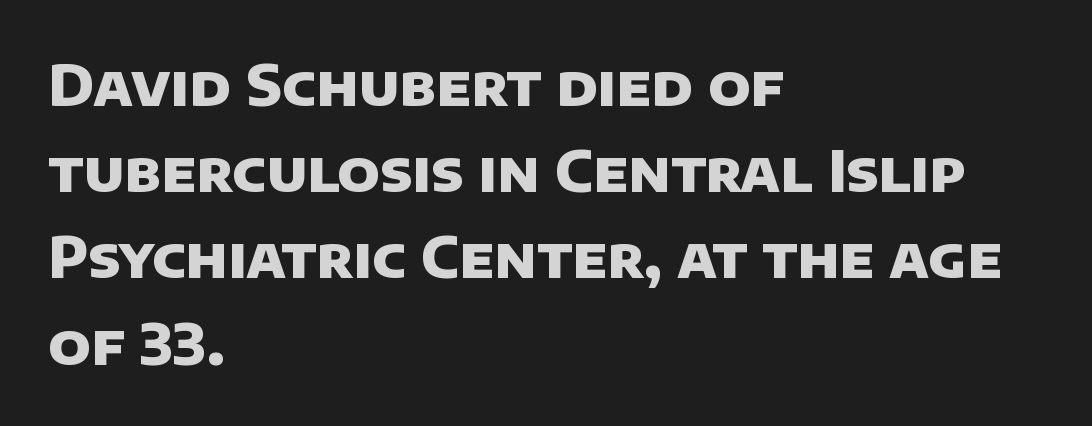
The image shows 56 px heavy sans-serif type; set left-aligned, normal line spacing (1.54x), normal letter spacing, not underlined; low stroke contrast and a large x-height.
